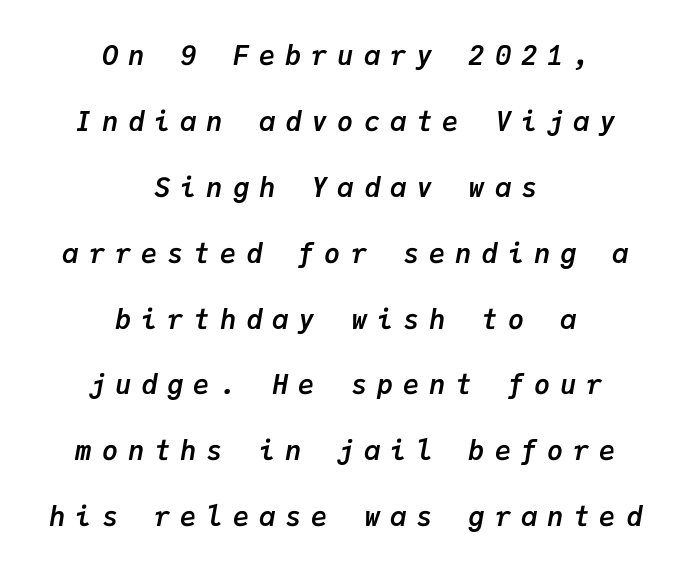
Q: Is the text bold? A: Yes.
Q: Is the text italic (slanted)? A: Yes, it leans right by about 9 degrees.
Q: Is the text underlined? A: No.
Q: How is the paragraph aligned? A: Centered.
Q: Is the spacing between letters normal or unusually wide? A: Unusually wide.
Q: Is the spacing between lines tight, normal or loose? A: Loose.
